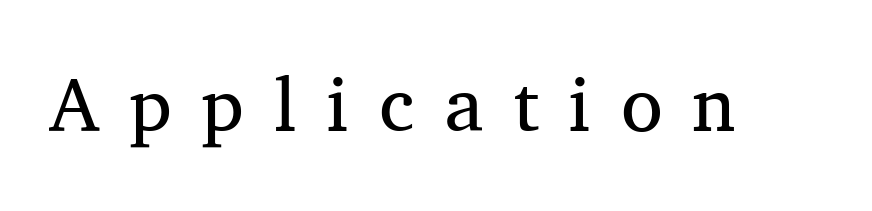
Q: Is the text bold? A: No.
Q: Is the text italic (slanted)? A: No, it is upright.
Q: Is the typeface a serif or a sans-serif typeface? A: Serif.
Q: Is the text underlined? A: No.
Q: Is the spacing between letters normal or unusually wide? A: Unusually wide.
Q: Width (condensed, normal, or wide)? A: Normal.
Q: Stroke contrast? A: Medium.
Q: x-height? A: Medium.
Q: Monospaced? A: No.
